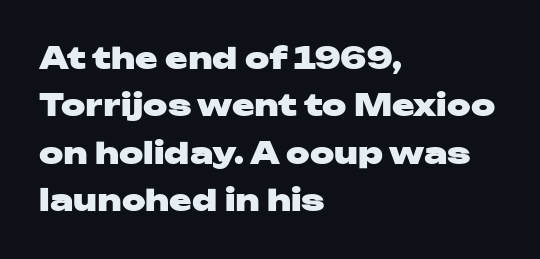
The image shows 30 px heavy, wide sans-serif type, upright; set left-aligned, normal line spacing (1.58x), normal letter spacing, not underlined; low stroke contrast and a medium x-height.
